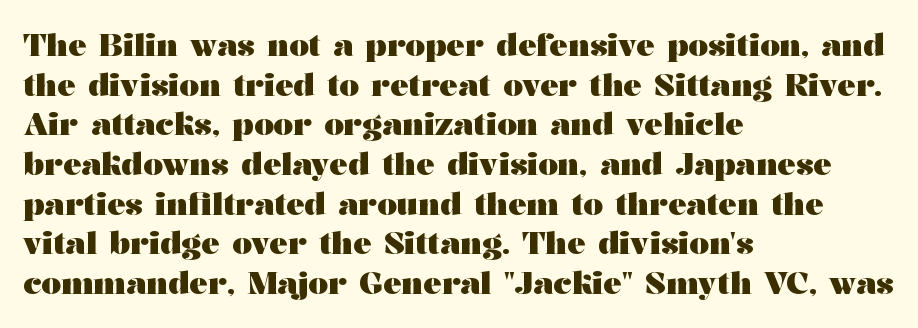
The letters advance in unequal steps, a hallmark of proportional type. Honestly, the row spacing looks completely unremarkable. One-word summary of the alignment: left. This rendering features lettering with no underline.
